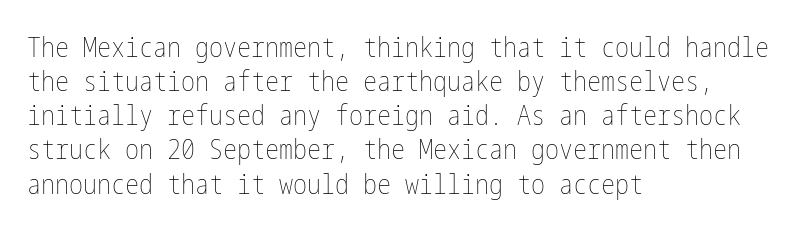
The image shows 28 px thin, condensed type, upright; set left-aligned, line spacing 1.22x, normal letter spacing, not underlined; low stroke contrast and a medium x-height.
